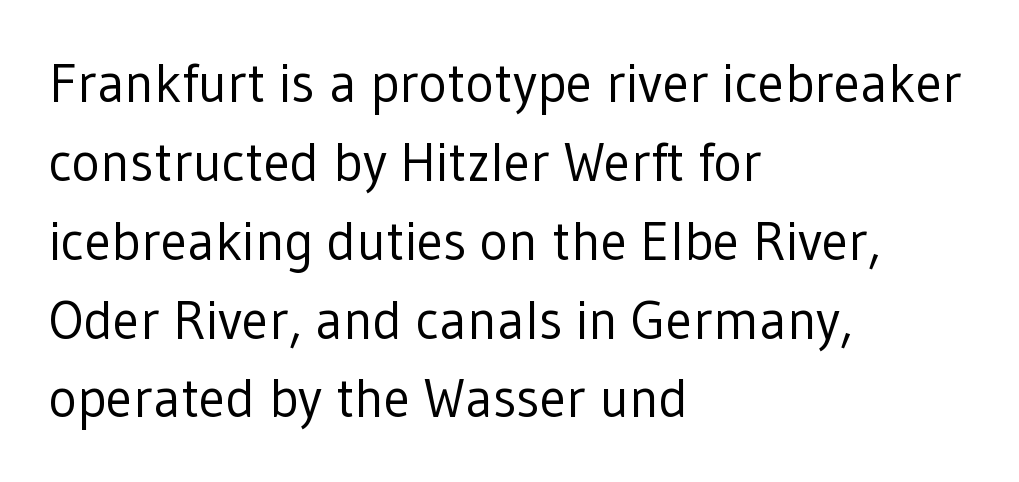
The text was rendered using a sans face with plain stroke endings. The gap between lines stays unmarked. Horizontal alignment here is leftward, the default for most running prose. Tall strokes in this sample are plumb rather than angled.
